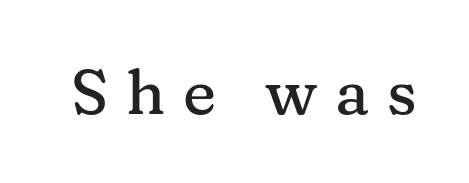
Regarding serifs, this sample has them. Lines of text with bare space underneath. If you drew a line through each stem, it would be perfectly vertical. The letters advance in unequal steps, a hallmark of proportional type.
